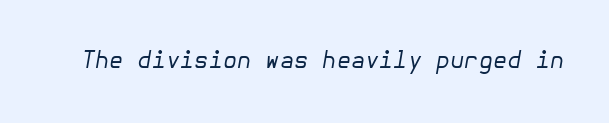
This reads as an unemphasized weight, regular at the heaviest. Unmarked baselines from the first word to the last. Compared with typical body copy, the letter spacing here is the same. Characters are canted at an angle relative to the baseline's perpendicular.
